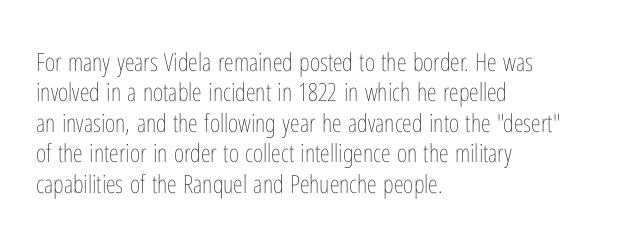
Nope, not italic — everything's standing straight. Only glyphs here, with clear space below each row. Leftover space on each line is placed entirely after the last word. The gaps between neighbouring characters are ordinary and unremarkable. A light-to-regular cut is what we see here.
